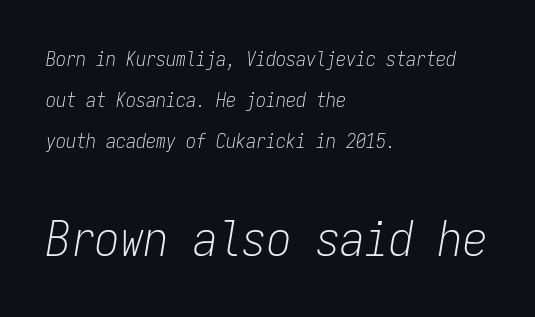
Q: Is the text bold? A: No.
Q: Is the text italic (slanted)? A: Yes, it leans right by about 9 degrees.
Q: Is the text underlined? A: No.
Q: How is the paragraph aligned? A: Left-aligned.
Q: Is the spacing between letters normal or unusually wide? A: Normal.
Q: Is the spacing between lines tight, normal or loose? A: Loose.
Q: Which block of text is set in a larger size, the first (top) or the second (bottom)? A: The second (bottom) one.
Q: Width (condensed, normal, or wide)? A: Condensed.
Q: Stroke contrast? A: Low.
Q: x-height? A: Medium.
Q: Monospaced? A: Yes.
